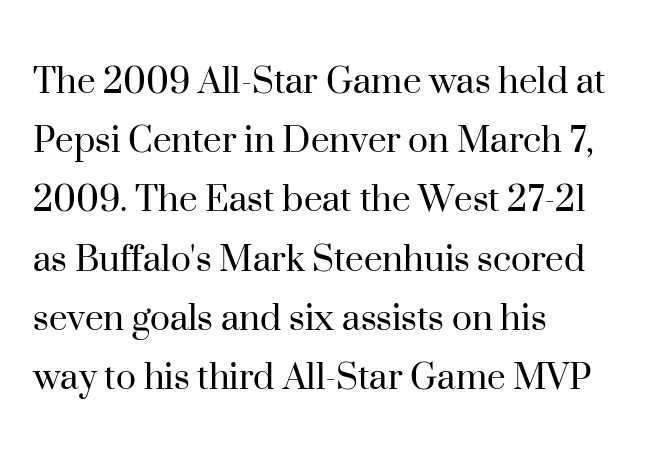
Q: Is the text bold? A: No.
Q: Is the text italic (slanted)? A: No, it is upright.
Q: Is the typeface a serif or a sans-serif typeface? A: Serif.
Q: Is the text underlined? A: No.
Q: How is the paragraph aligned? A: Left-aligned.
Q: Is the spacing between letters normal or unusually wide? A: Normal.
Q: Is the spacing between lines tight, normal or loose? A: Normal.
Q: Width (condensed, normal, or wide)? A: Normal.
Q: Stroke contrast? A: High.
Q: x-height? A: Small.
Q: Monospaced? A: No.
